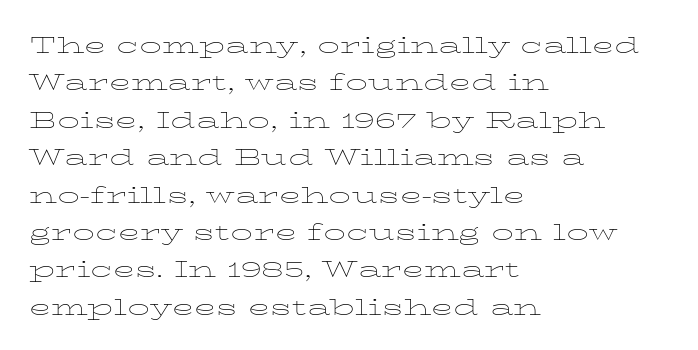
The image shows 29 px thin, wide type, upright; set left-aligned, normal line spacing (1.29x), normal letter spacing, not underlined; low stroke contrast and a medium x-height.
